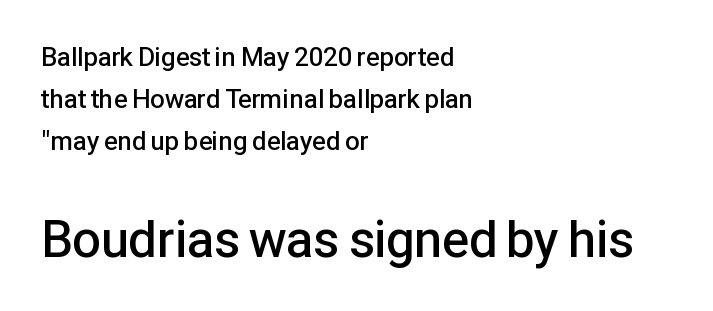
{"serif": "no", "italic": "no", "bold": "semi", "weight": "semibold", "width": "normal", "stroke_contrast": "low", "x_height": "medium", "monospaced": "no", "underline": "no", "align": "left", "line_spacing": "normal", "line_spacing_ratio": 1.62, "letter_spacing": "normal", "letter_spacing_em": 0.0, "larger_block": "second", "size_ratio": 1.96, "glyph_px": 51}
